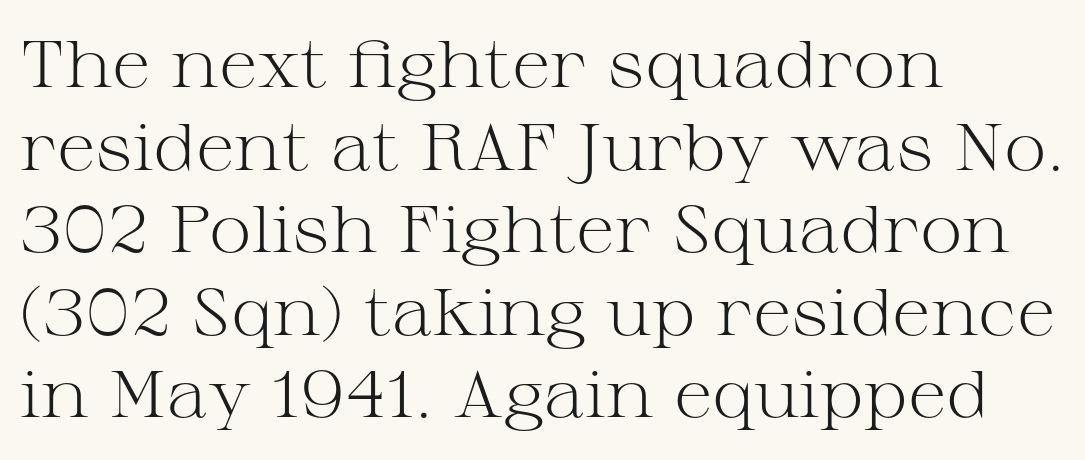
The image shows 65 px light, wide serif type, upright; set left-aligned, normal line spacing (1.27x), normal letter spacing, not underlined; medium stroke contrast and a medium x-height.
